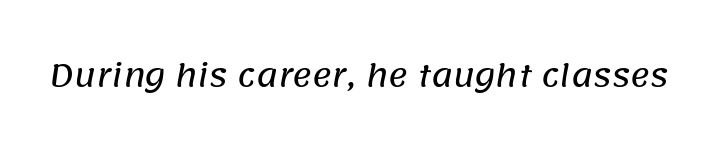
Grotesque or geometric, the face here clearly has no serifs. The gaps between neighbouring characters are ordinary and unremarkable. Character widths vary here, with narrow letters taking less room than wide ones. Glance below the letters and you will spot only blank space.
